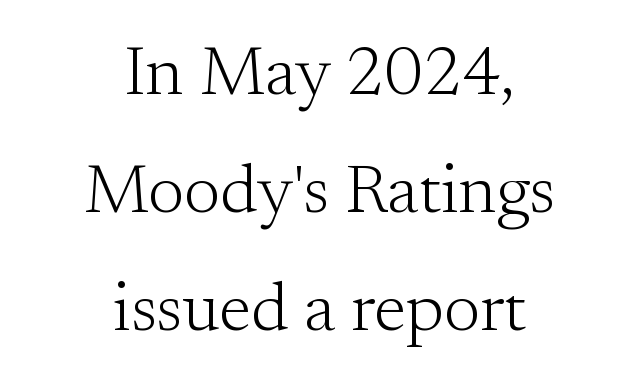
The image shows 69 px light serif type, upright; set centered, line spacing 1.71x, normal letter spacing, not underlined; medium stroke contrast and a small x-height.
